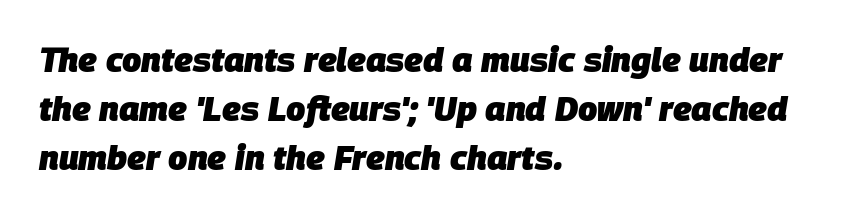
Q: Is the text bold? A: Yes.
Q: Is the text italic (slanted)? A: Yes, it leans right by about 9 degrees.
Q: Is the text underlined? A: No.
Q: How is the paragraph aligned? A: Left-aligned.
Q: Is the spacing between letters normal or unusually wide? A: Normal.
Q: Is the spacing between lines tight, normal or loose? A: Normal.
Q: Width (condensed, normal, or wide)? A: Normal.
Q: Stroke contrast? A: Low.
Q: x-height? A: Large.
Q: Monospaced? A: No.
